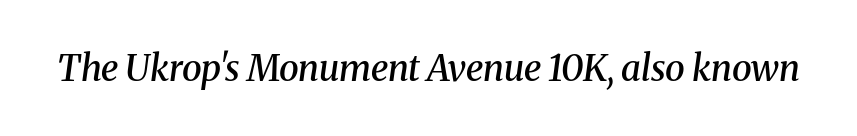
The image shows 36 px semibold serif type, italic (leaning right); set normal letter spacing, not underlined; medium stroke contrast and a medium x-height.
